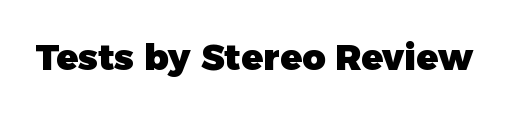
{"serif": "no", "italic": "no", "bold": "yes", "weight": "heavy", "width": "normal", "stroke_contrast": "low", "x_height": "medium", "monospaced": "no", "underline": "no", "letter_spacing": "normal", "letter_spacing_em": 0.0, "glyph_px": 36}
